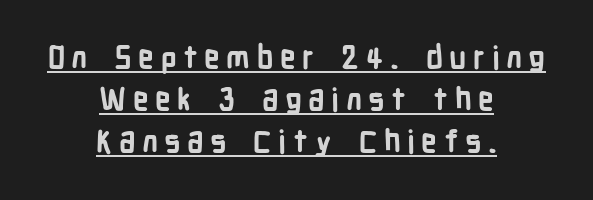
The space between consecutive lines is moderate. Does the lettering tilt? It doesn't — this is upright. The strokes are fattened all the way to bold. The text was rendered using a sans face with plain stroke endings. The type is letterspaced generously, with wide tracking.
